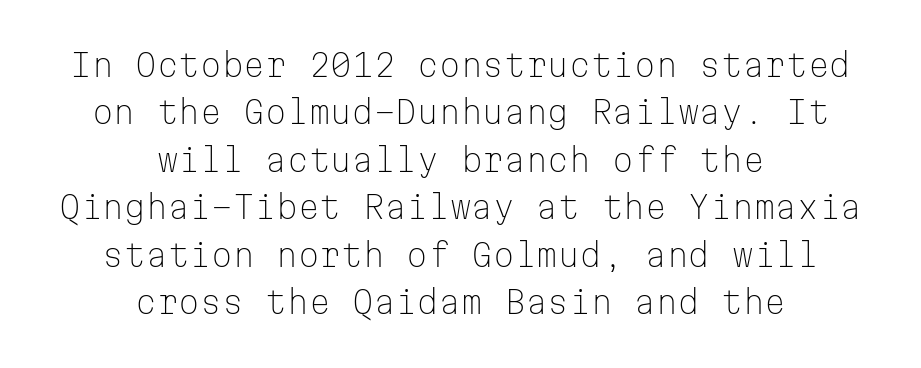
The image shows 31 px light sans-serif type, upright, monospaced; set centered, normal line spacing (1.53x), normal letter spacing, not underlined; low stroke contrast and a medium x-height.
